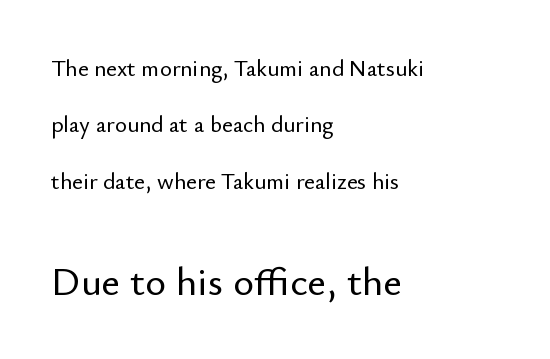
Q: Is the text italic (slanted)? A: No, it is upright.
Q: Is the typeface a serif or a sans-serif typeface? A: Sans-serif.
Q: Is the text underlined? A: No.
Q: How is the paragraph aligned? A: Left-aligned.
Q: Is the spacing between letters normal or unusually wide? A: Normal.
Q: Is the spacing between lines tight, normal or loose? A: Loose.
Q: Which block of text is set in a larger size, the first (top) or the second (bottom)? A: The second (bottom) one.
Q: Width (condensed, normal, or wide)? A: Normal.
Q: Stroke contrast? A: Low.
Q: x-height? A: Small.
Q: Monospaced? A: No.
